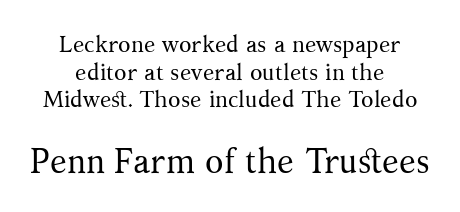
{"serif": "yes", "italic": "no", "bold": "no", "weight": "regular", "width": "normal", "stroke_contrast": "medium", "x_height": "medium", "monospaced": "no", "underline": "no", "align": "center", "line_spacing_ratio": 1.2, "letter_spacing": "normal", "letter_spacing_em": 0.0, "larger_block": "second", "size_ratio": 1.48, "glyph_px": 34}
